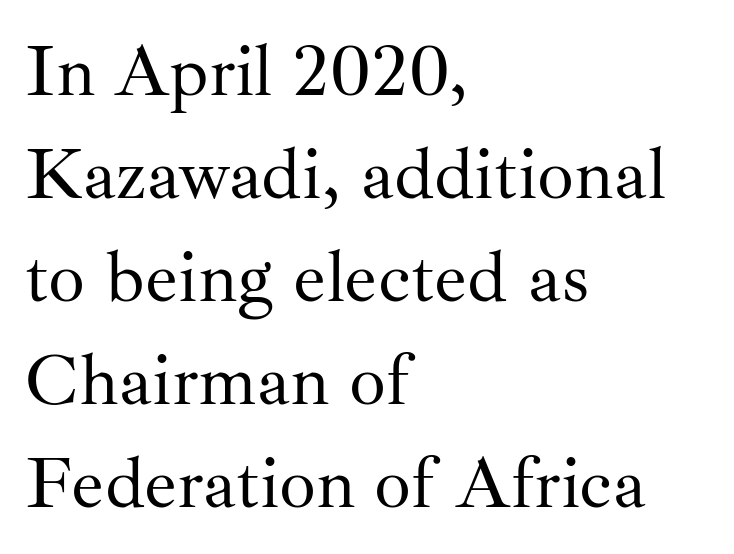
{"serif": "yes", "italic": "no", "bold": "no", "weight": "regular", "width": "normal", "stroke_contrast": "medium", "x_height": "small", "monospaced": "no", "underline": "no", "align": "left", "line_spacing": "normal", "line_spacing_ratio": 1.41, "letter_spacing": "normal", "letter_spacing_em": 0.0, "glyph_px": 73}
